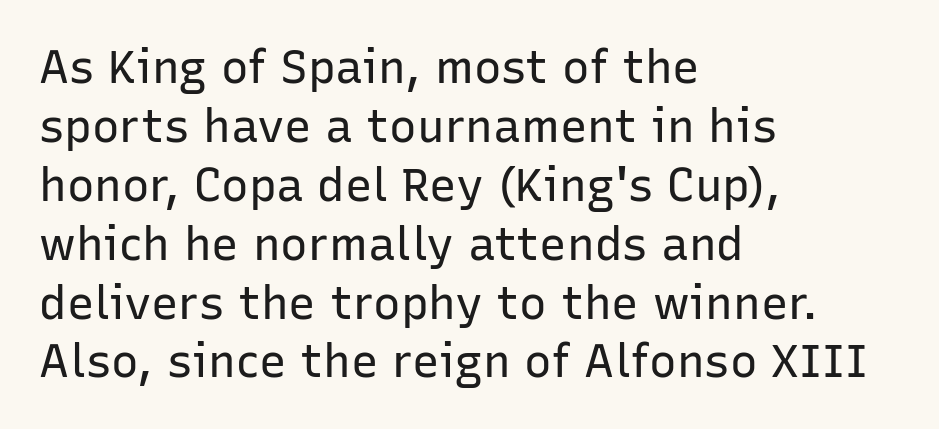
The image shows 46 px regular-weight sans-serif type, upright; set left-aligned, normal line spacing (1.28x), normal letter spacing, not underlined; low stroke contrast and a medium x-height.
